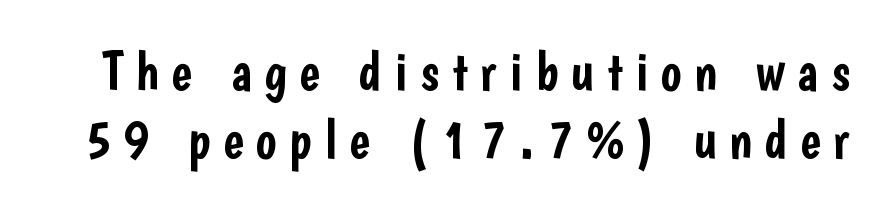
The image shows 55 px condensed sans-serif type, upright; set line spacing 1.24x, unusually wide letter spacing (+0.23 em), not underlined; low stroke contrast and a medium x-height.
